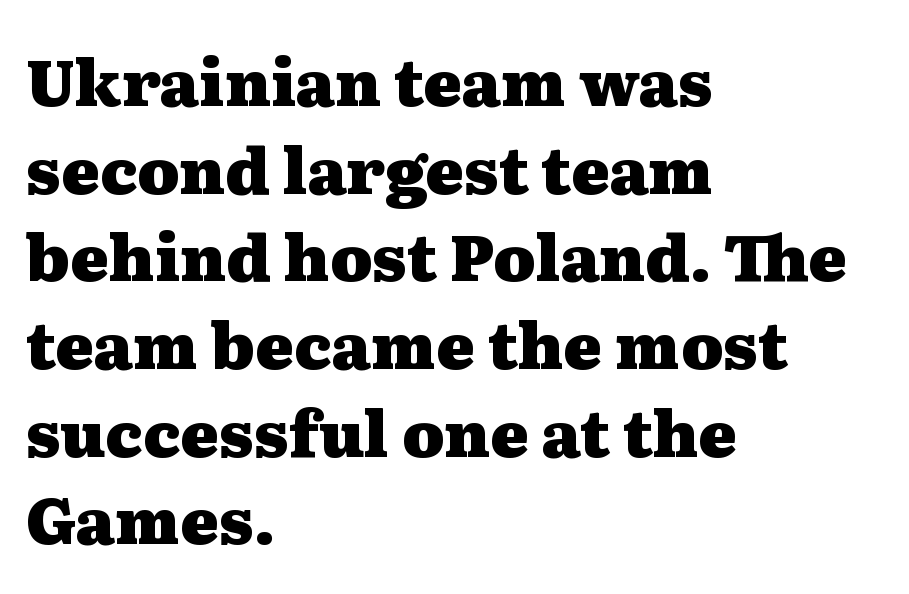
{"serif": "yes", "italic": "no", "bold": "yes", "weight": "heavy", "width": "wide", "stroke_contrast": "medium", "x_height": "medium", "monospaced": "no", "underline": "no", "align": "left", "line_spacing": "normal", "line_spacing_ratio": 1.37, "letter_spacing": "normal", "letter_spacing_em": 0.0, "glyph_px": 64}
